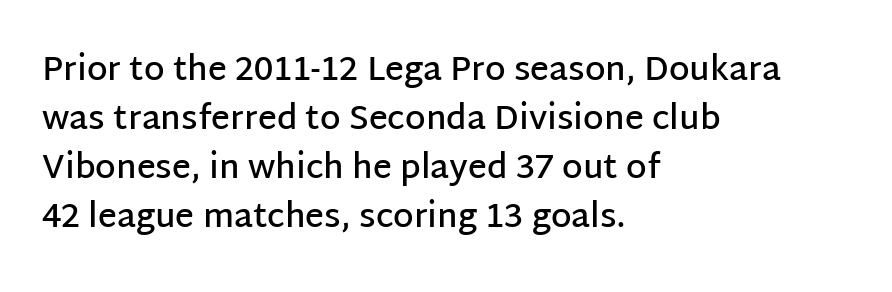
These lines keep a tight, regular rhythm from letter to letter. A typesetter would call this leading conventional body-copy spacing. Look at the bottom of the vertical strokes: they stop flat, with no serifs. The characters look somewhat weighty, a semibold short of true bold. Vertical strokes here are truly vertical.
